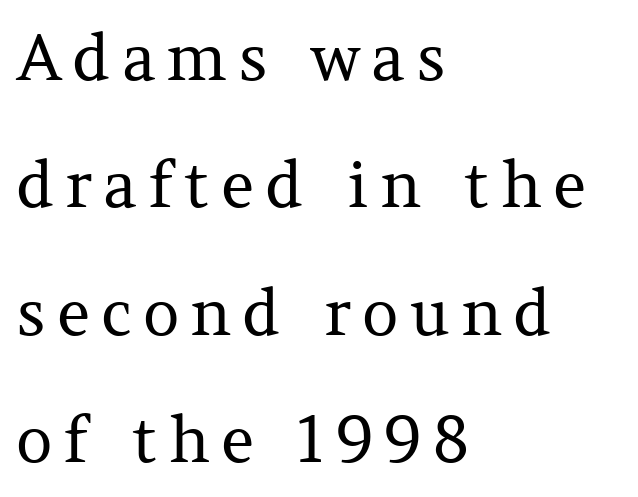
Stems here are at most as thick as an everyday book face. The axis of the letterforms is exactly vertical. The space beneath each line is pristine and unruled. A serif font was chosen for this passage. Horizontally, the lines are justified to the leading edge only. A typesetter would call this proportional, since set widths differ per character.
